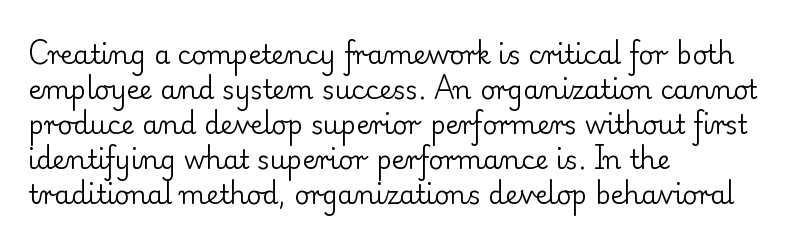
{"italic": "no", "bold": "no", "underline": "no", "align": "left", "line_spacing": "normal", "line_spacing_ratio": 1.35, "letter_spacing": "normal", "letter_spacing_em": 0.0, "glyph_px": 26}
